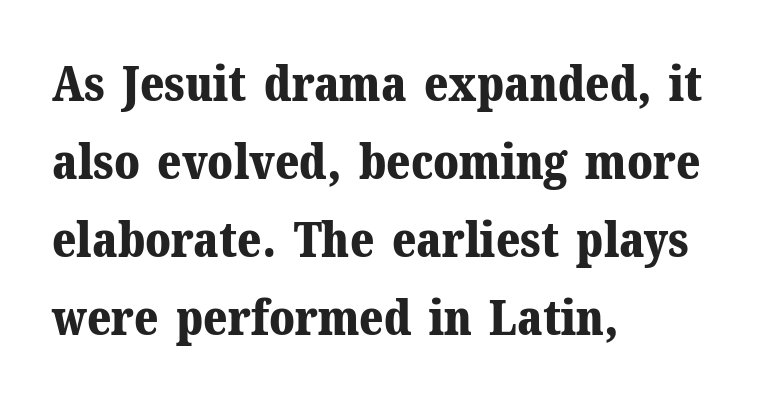
Q: Is the text bold? A: Yes.
Q: Is the text italic (slanted)? A: No, it is upright.
Q: Is the typeface a serif or a sans-serif typeface? A: Serif.
Q: Is the text underlined? A: No.
Q: How is the paragraph aligned? A: Left-aligned.
Q: Is the spacing between letters normal or unusually wide? A: Normal.
Q: Is the spacing between lines tight, normal or loose? A: Normal.
Q: Width (condensed, normal, or wide)? A: Normal.
Q: Stroke contrast? A: Medium.
Q: x-height? A: Medium.
Q: Monospaced? A: No.
